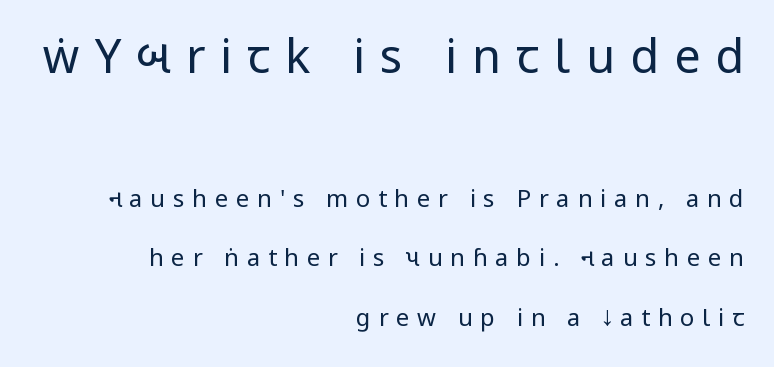
The typeface chosen for these lines omits serifs. This rendering features lettering with no underline. Look at the glyph heights: the upper group is clearly the bigger setting. In terms of leading, this rendering errs on the spacious side. The font sits on the lighter half of the weight spectrum, regular included.
